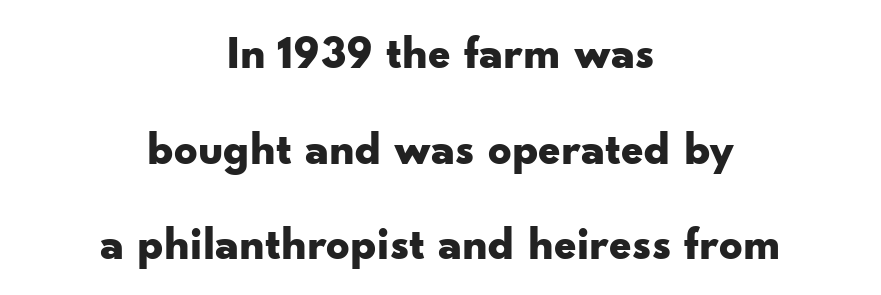
{"serif": "no", "italic": "no", "bold": "yes", "weight": "bold", "width": "wide", "stroke_contrast": "low", "x_height": "small", "monospaced": "no", "underline": "no", "align": "center", "line_spacing": "loose", "line_spacing_ratio": 2.08, "letter_spacing": "normal", "letter_spacing_em": 0.0, "glyph_px": 46}
